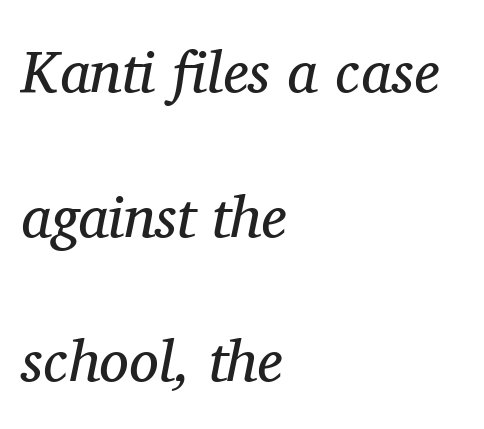
The image shows 59 px regular-weight serif type, italic (leaning right); set left-aligned, loose line spacing (2.45x), normal letter spacing, not underlined; medium stroke contrast and a medium x-height.
